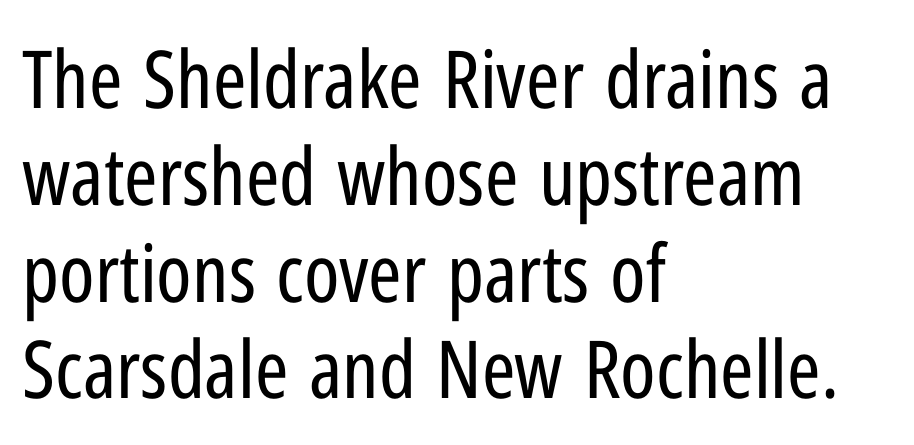
Vertical stems look standard width or narrower in stroke. In terms of posture, this sample is upright. Type without underlining. These lines keep a tight, regular rhythm from letter to letter. Reading down the block, your eye returns to a fixed left position each line. Letterform terminals end flat and unadorned throughout the passage.
